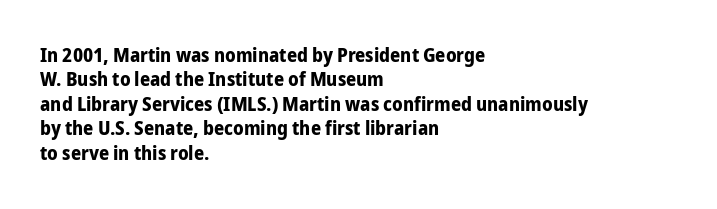
Q: Is the text bold? A: Yes.
Q: Is the text italic (slanted)? A: No, it is upright.
Q: Is the text underlined? A: No.
Q: How is the paragraph aligned? A: Left-aligned.
Q: Is the spacing between letters normal or unusually wide? A: Normal.
